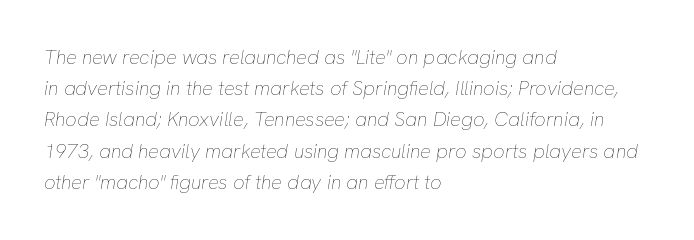
The image shows 20 px text type, italic (leaning right); set left-aligned, normal line spacing (1.56x), normal letter spacing, not underlined.
